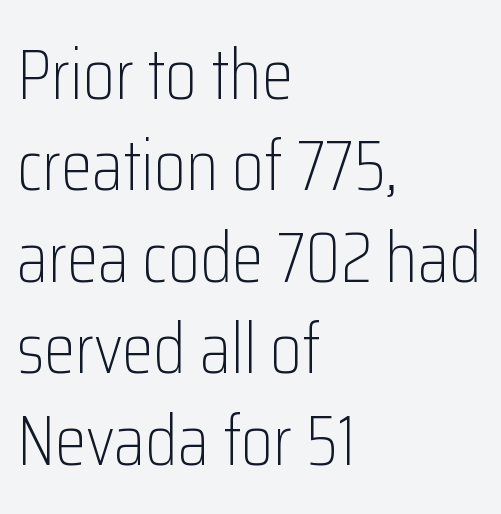
{"serif": "no", "italic": "no", "bold": "no", "weight": "light", "width": "condensed", "stroke_contrast": "low", "x_height": "medium", "monospaced": "no", "underline": "no", "align": "left", "line_spacing": "normal", "line_spacing_ratio": 1.27, "letter_spacing": "normal", "letter_spacing_em": 0.0, "glyph_px": 72}
